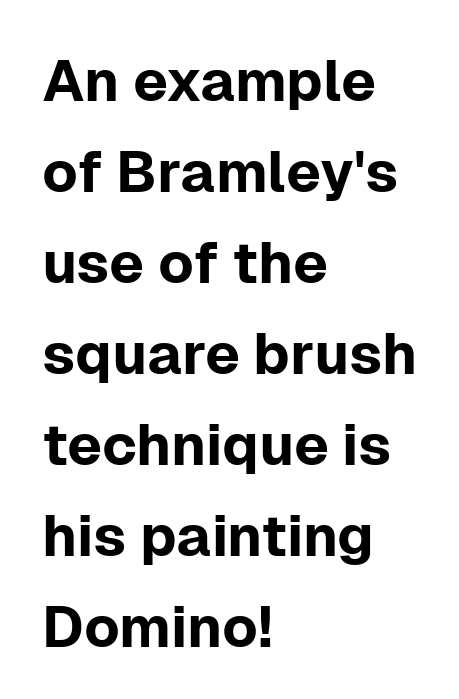
Every row of glyphs begins at an identical x-position on the left. Nope, not italic — everything's standing straight. A typesetter would call this proportional, since set widths differ per character. A sans-serif font was chosen for this passage. Bare-footed words on every line.
